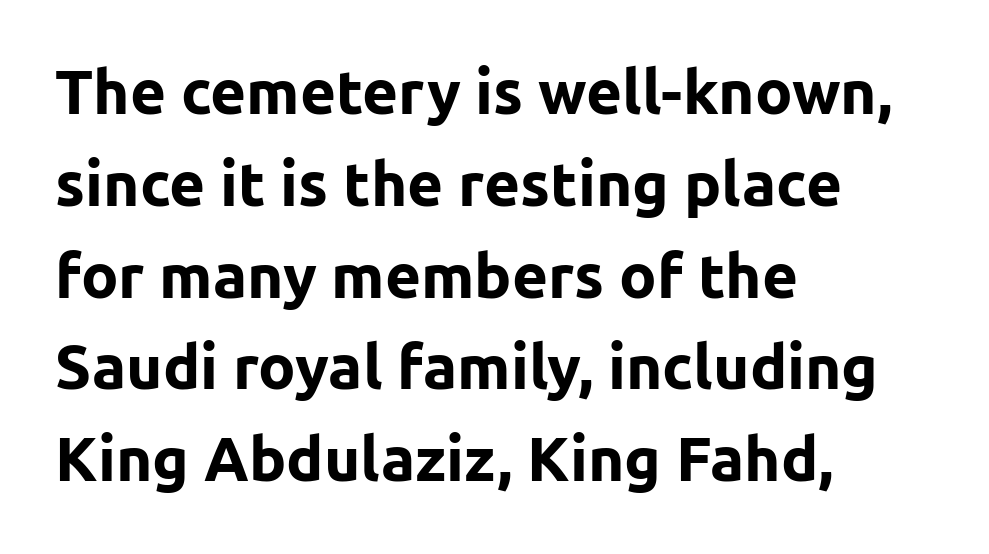
{"serif": "no", "italic": "no", "bold": "yes", "weight": "bold", "width": "normal", "stroke_contrast": "low", "x_height": "medium", "monospaced": "no", "underline": "no", "align": "left", "line_spacing": "normal", "line_spacing_ratio": 1.48, "letter_spacing": "normal", "letter_spacing_em": 0.0, "glyph_px": 62}
